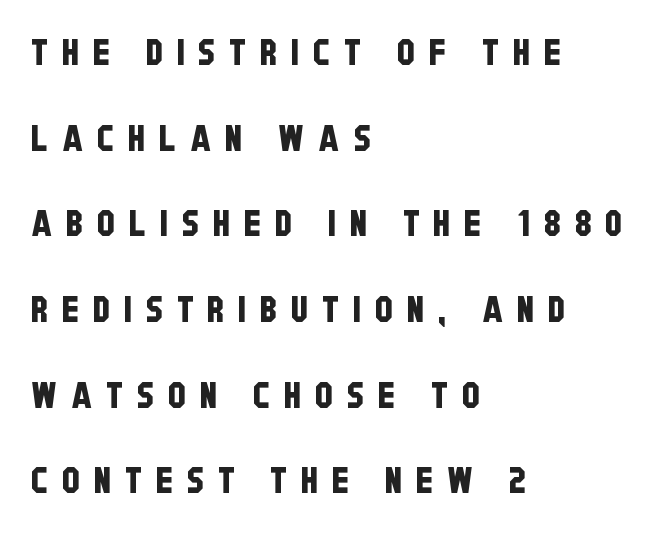
{"serif": "no", "width": "condensed", "stroke_contrast": "low", "x_height": "large", "monospaced": "no", "underline": "no", "align": "left", "line_spacing": "loose", "line_spacing_ratio": 2.38, "letter_spacing": "wide", "letter_spacing_em": 0.39, "glyph_px": 36}
